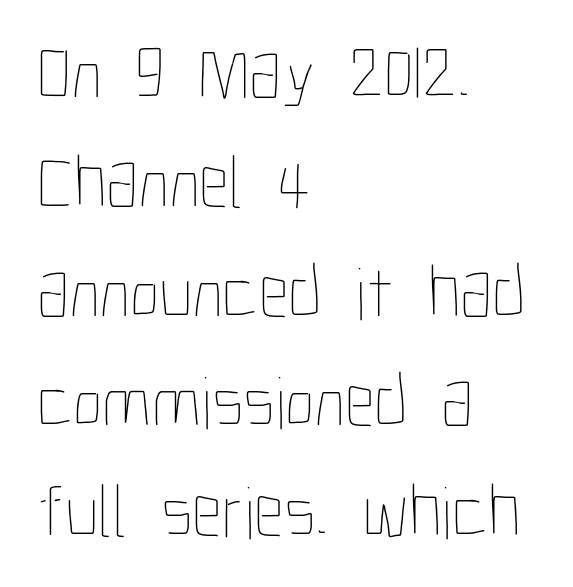
Q: Is the text bold? A: No.
Q: Is the text italic (slanted)? A: No, it is upright.
Q: Is the text underlined? A: No.
Q: How is the paragraph aligned? A: Left-aligned.
Q: Is the spacing between letters normal or unusually wide? A: Normal.
Q: Is the spacing between lines tight, normal or loose? A: Normal.
Q: Width (condensed, normal, or wide)? A: Condensed.
Q: Stroke contrast? A: Low.
Q: x-height? A: Medium.
Q: Monospaced? A: No.
